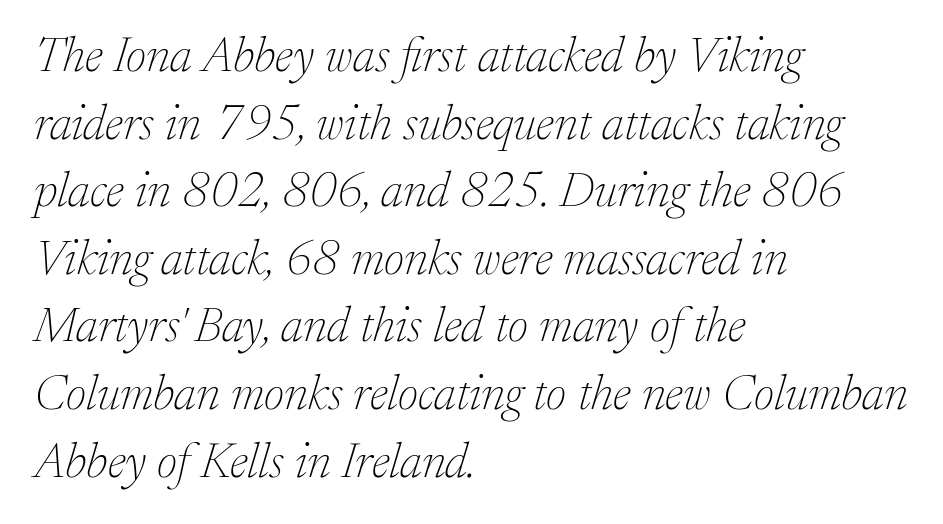
Clear beneath every line of the passage. The letters advance in unequal steps, a hallmark of proportional type. Quick note: interline space is typical. The font family rendered here belongs to the serif group. The lines are quadded left.
